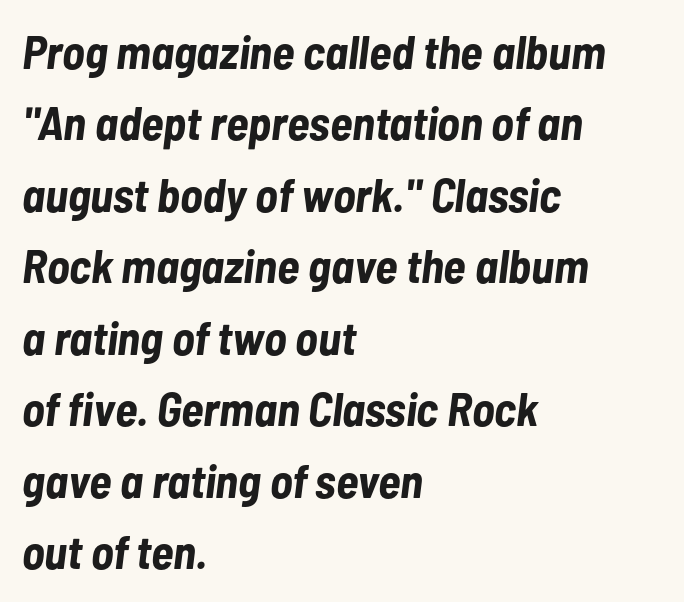
Q: Is the text bold? A: Yes.
Q: Is the text italic (slanted)? A: Yes, it leans right by about 7 degrees.
Q: Is the text underlined? A: No.
Q: How is the paragraph aligned? A: Left-aligned.
Q: Is the spacing between letters normal or unusually wide? A: Normal.
Q: Is the spacing between lines tight, normal or loose? A: Normal.
Q: Width (condensed, normal, or wide)? A: Condensed.
Q: Stroke contrast? A: Low.
Q: x-height? A: Medium.
Q: Monospaced? A: No.
